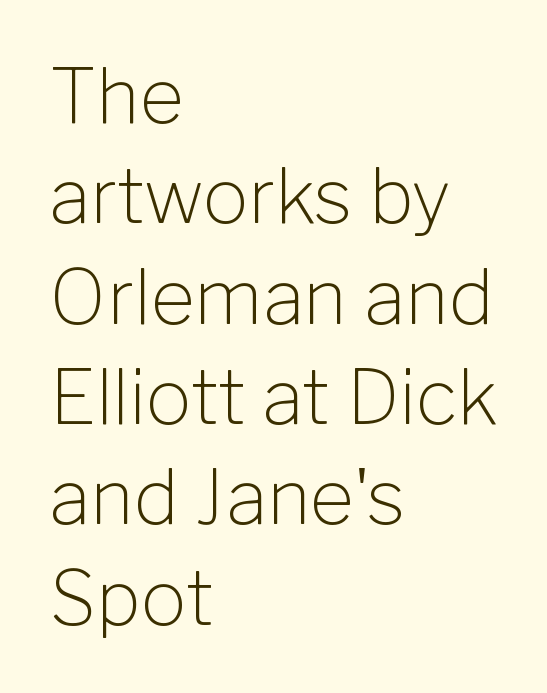
The image shows 76 px light sans-serif type, upright; set left-aligned, normal line spacing (1.32x), normal letter spacing, not underlined; low stroke contrast and a medium x-height.
